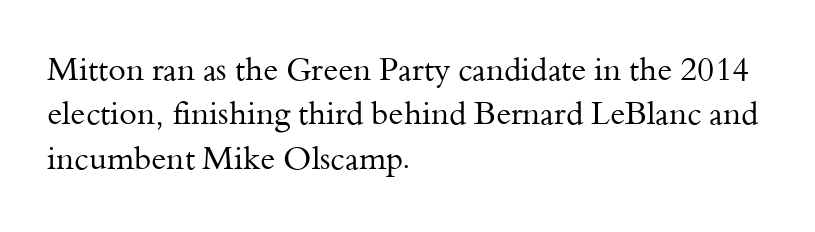
The image shows 32 px regular-weight serif type, upright; set left-aligned, normal line spacing (1.39x), normal letter spacing, not underlined; medium stroke contrast and a small x-height.
